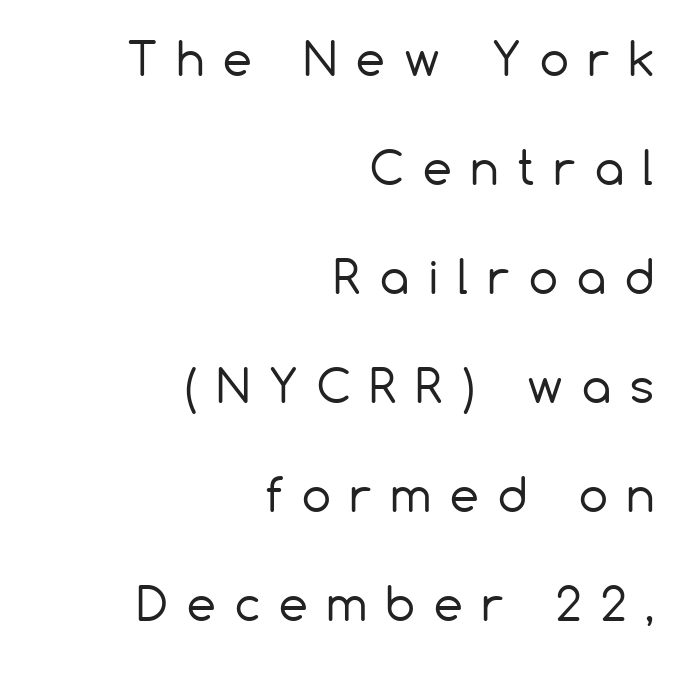
These lines stack with their right ends in a neat column. The space directly below the letters is spotless. Reading down the column, the eye jumps a long way to each next line. The designer went with a sans here, leaving each stem footless.
